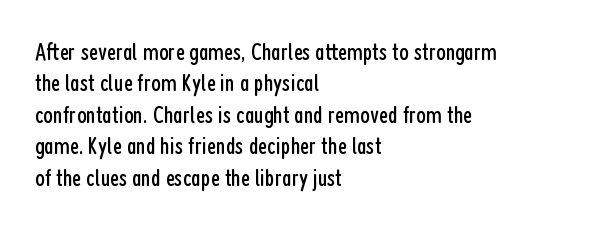
Q: Is the text bold? A: No.
Q: Is the text italic (slanted)? A: No, it is upright.
Q: Is the text underlined? A: No.
Q: How is the paragraph aligned? A: Left-aligned.
Q: Is the spacing between letters normal or unusually wide? A: Normal.
Q: Is the spacing between lines tight, normal or loose? A: Normal.
